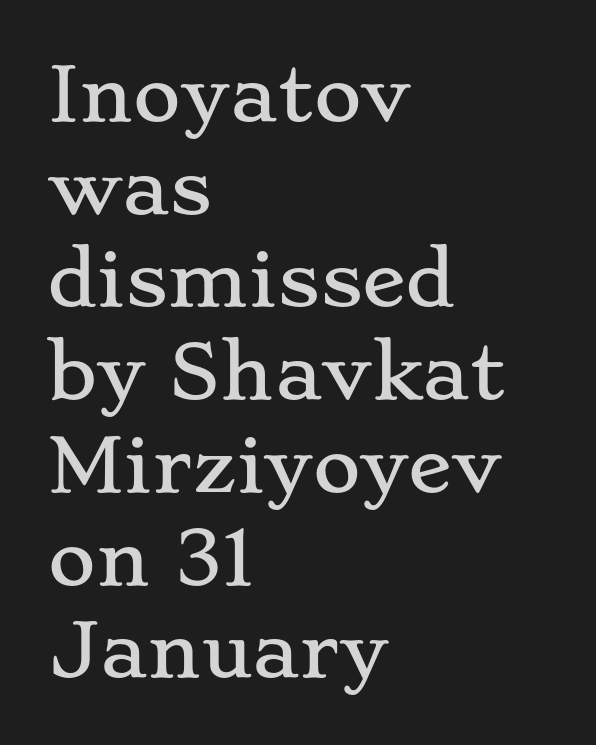
The image shows 73 px wide serif type, upright; set left-aligned, normal line spacing (1.27x), normal letter spacing, not underlined; low stroke contrast and a small x-height.
